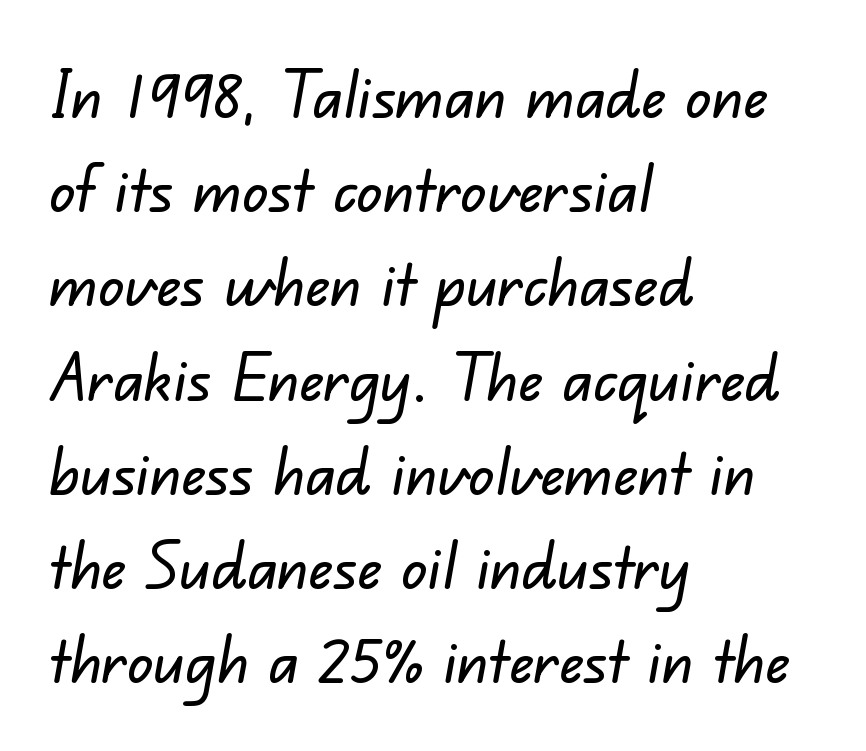
Q: Is the typeface a serif or a sans-serif typeface? A: Sans-serif.
Q: Is the text underlined? A: No.
Q: How is the paragraph aligned? A: Left-aligned.
Q: Is the spacing between letters normal or unusually wide? A: Normal.
Q: Is the spacing between lines tight, normal or loose? A: Normal.
Q: Width (condensed, normal, or wide)? A: Normal.
Q: Stroke contrast? A: Low.
Q: x-height? A: Small.
Q: Monospaced? A: No.
